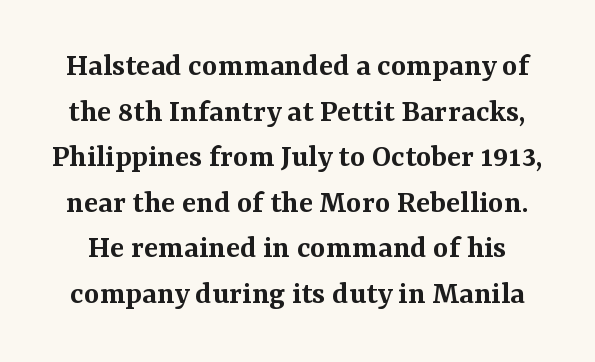
Q: Is the text bold? A: Semi-bold.
Q: Is the text italic (slanted)? A: No, it is upright.
Q: Is the typeface a serif or a sans-serif typeface? A: Serif.
Q: Is the text underlined? A: No.
Q: Is the spacing between letters normal or unusually wide? A: Normal.
Q: Is the spacing between lines tight, normal or loose? A: Normal.
Q: Width (condensed, normal, or wide)? A: Normal.
Q: Stroke contrast? A: Medium.
Q: x-height? A: Medium.
Q: Monospaced? A: No.
